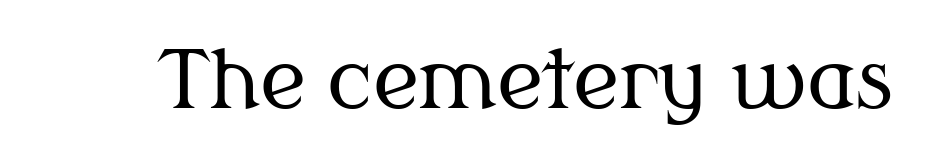
Bare-footed words on every line. The tracking reads as untouched default to a designer's eye. Is this a fixed-width face? No — the glyphs have proportional, varying widths. The face looks like a standard text weight, possibly lighter. Type style note: has serifs. If you drew a line through each stem, it would be perfectly vertical.
